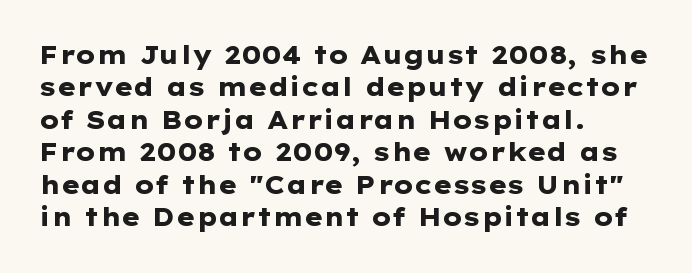
The image shows 25 px bold type, upright; set left-aligned, normal line spacing (1.3x), normal letter spacing, not underlined.
